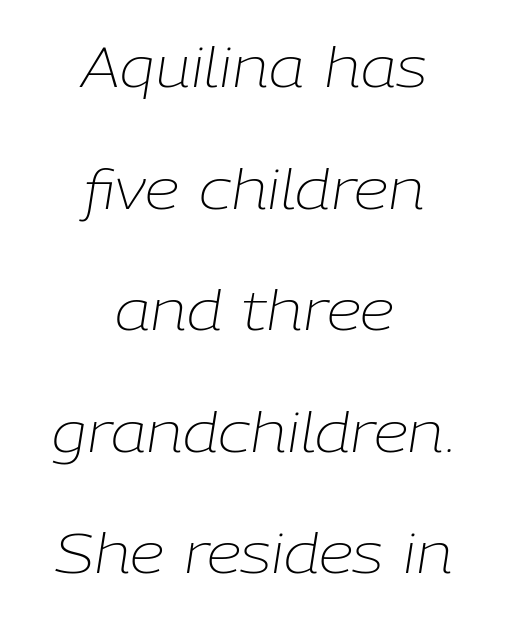
{"italic": "yes", "lean": "right", "slant_degrees": 9, "bold": "no", "weight": "light", "width": "normal", "stroke_contrast": "low", "x_height": "medium", "monospaced": "no", "underline": "no", "align": "center", "line_spacing": "loose", "line_spacing_ratio": 2.21, "letter_spacing": "normal", "letter_spacing_em": 0.0, "glyph_px": 55}
